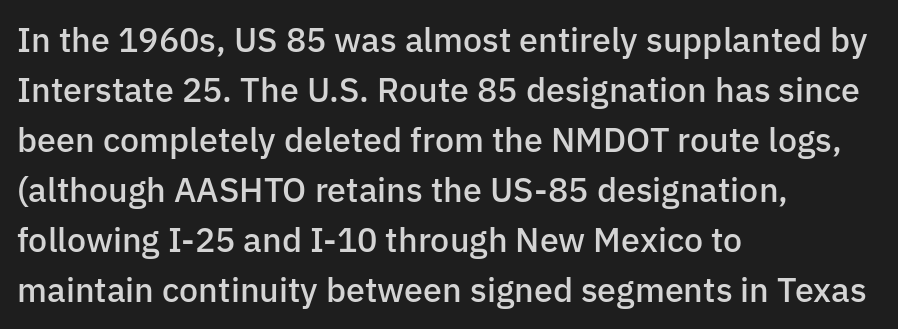
The tracking reads as untouched default to a designer's eye. Students, this is semibold: more ink than regular, less than bold. Posture: vertical. The rendering anchors every line to the left-hand side. Interline gaps are of average width in this sample. The type family on display is of the sans-serif kind.
